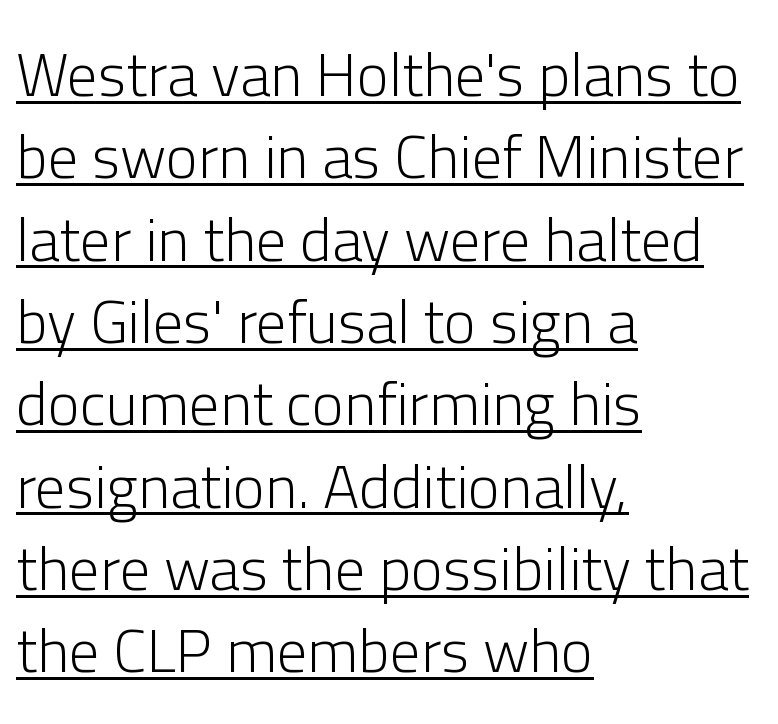
Q: Is the text bold? A: No.
Q: Is the text italic (slanted)? A: No, it is upright.
Q: Is the typeface a serif or a sans-serif typeface? A: Sans-serif.
Q: Is the text underlined? A: Yes.
Q: How is the paragraph aligned? A: Left-aligned.
Q: Is the spacing between letters normal or unusually wide? A: Normal.
Q: Is the spacing between lines tight, normal or loose? A: Normal.
Q: Width (condensed, normal, or wide)? A: Normal.
Q: Stroke contrast? A: Low.
Q: x-height? A: Medium.
Q: Monospaced? A: No.
